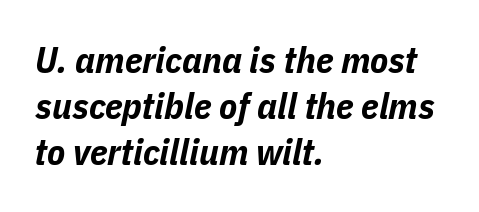
Q: Is the text bold? A: Yes.
Q: Is the text italic (slanted)? A: Yes, it leans right by about 11 degrees.
Q: Is the text underlined? A: No.
Q: How is the paragraph aligned? A: Left-aligned.
Q: Is the spacing between letters normal or unusually wide? A: Normal.
Q: Is the spacing between lines tight, normal or loose? A: Normal.
Q: Width (condensed, normal, or wide)? A: Condensed.
Q: Stroke contrast? A: Low.
Q: x-height? A: Medium.
Q: Monospaced? A: No.
